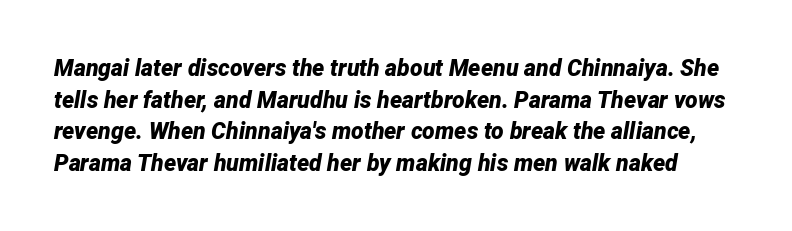
Q: Is the text bold? A: Yes.
Q: Is the text italic (slanted)? A: Yes, it leans right by about 12 degrees.
Q: Is the text underlined? A: No.
Q: Is the spacing between letters normal or unusually wide? A: Normal.
Q: Is the spacing between lines tight, normal or loose? A: Normal.
